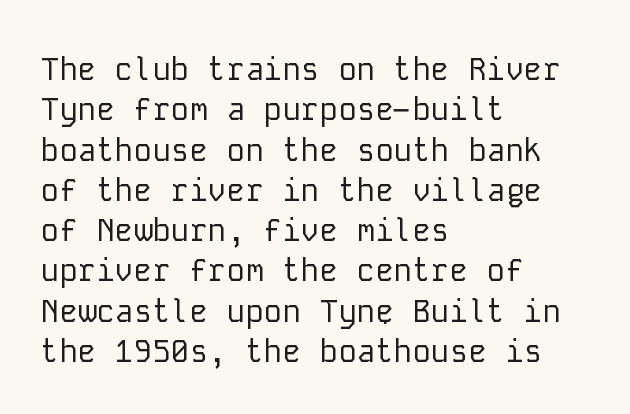
{"serif": "no", "italic": "no", "bold": "no", "weight": "regular", "width": "normal", "stroke_contrast": "low", "x_height": "medium", "monospaced": "yes", "underline": "no", "align": "left", "line_spacing": "normal", "line_spacing_ratio": 1.3, "letter_spacing": "normal", "letter_spacing_em": 0.0, "glyph_px": 31}
